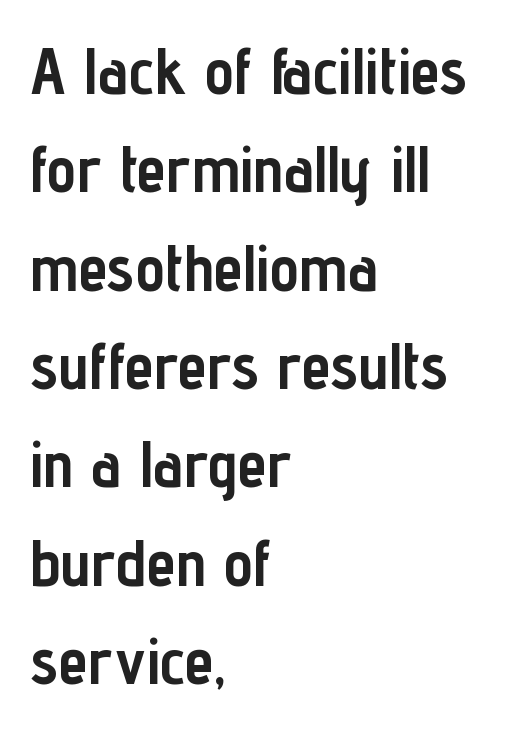
Q: Is the text bold? A: Yes.
Q: Is the text italic (slanted)? A: No, it is upright.
Q: Is the typeface a serif or a sans-serif typeface? A: Sans-serif.
Q: Is the text underlined? A: No.
Q: How is the paragraph aligned? A: Left-aligned.
Q: Is the spacing between letters normal or unusually wide? A: Normal.
Q: Is the spacing between lines tight, normal or loose? A: Normal.
Q: Width (condensed, normal, or wide)? A: Condensed.
Q: Stroke contrast? A: Low.
Q: x-height? A: Medium.
Q: Monospaced? A: No.
